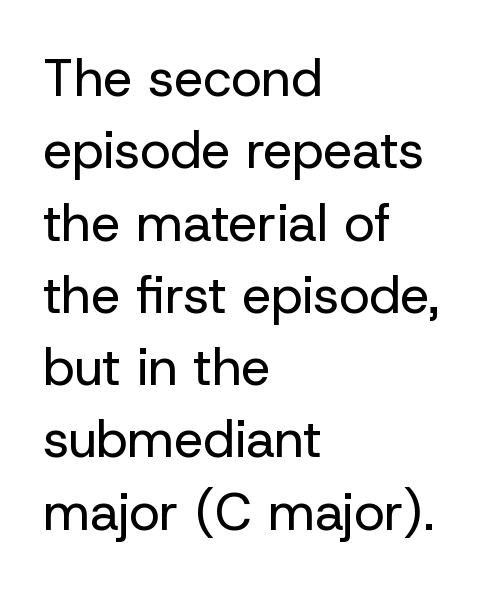
The image shows 52 px regular-weight sans-serif type, upright; set left-aligned, normal line spacing (1.39x), normal letter spacing, not underlined; low stroke contrast and a medium x-height.
